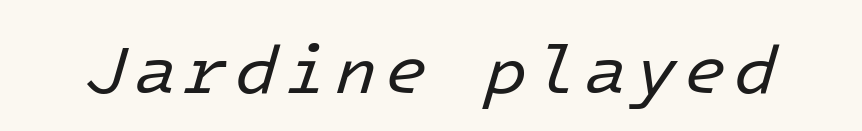
This sample uses an oblique cut, with every glyph tilted off the vertical. The typeface has the unassuming heft of standard copy or less. The string is rendered with underlining switched off.
